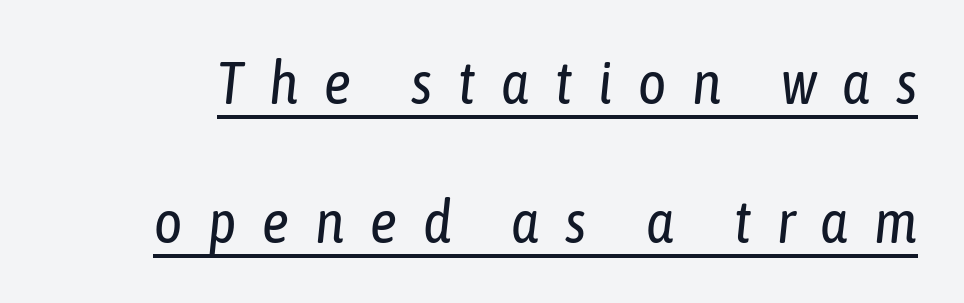
Q: Is the text bold? A: No.
Q: Is the text italic (slanted)? A: Yes, it leans right by about 6 degrees.
Q: Is the text underlined? A: Yes.
Q: Is the spacing between letters normal or unusually wide? A: Unusually wide.
Q: Is the spacing between lines tight, normal or loose? A: Loose.
Q: Width (condensed, normal, or wide)? A: Condensed.
Q: Stroke contrast? A: Low.
Q: x-height? A: Medium.
Q: Monospaced? A: No.
